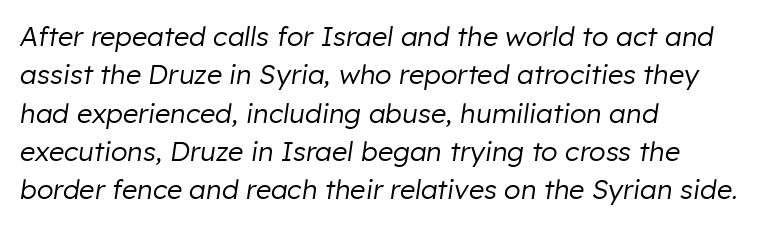
Compared with typical paragraphs, the rows here are spaced about the same. Letters rest on an invisible, unmarked baseline. A typesetter would mark this as italic. These lines are set flush left with a ragged right edge. Caption: face not bold, strokes unweighted.
